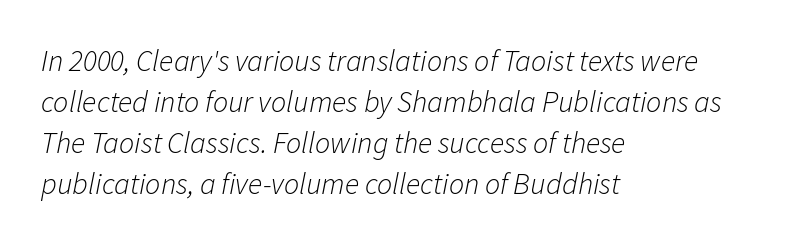
{"italic": "yes", "lean": "right", "slant_degrees": 11, "bold": "no", "weight": "light", "width": "normal", "stroke_contrast": "low", "x_height": "medium", "monospaced": "no", "underline": "no", "align": "left", "line_spacing": "normal", "line_spacing_ratio": 1.37, "letter_spacing": "normal", "letter_spacing_em": 0.0, "glyph_px": 30}
